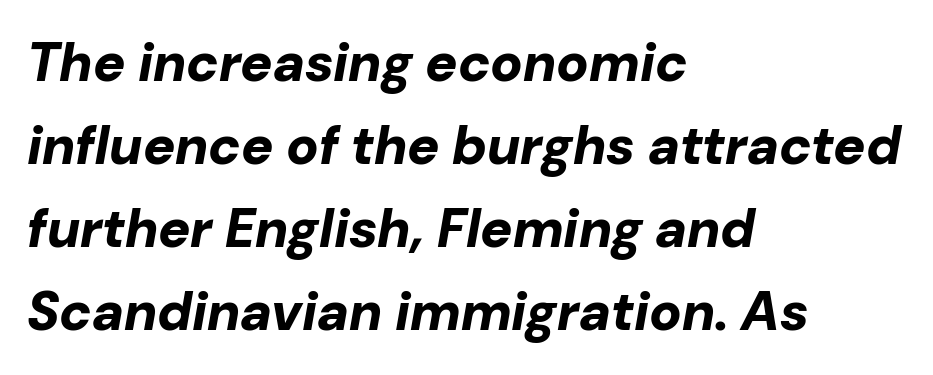
The image shows 54 px bold type, italic (leaning right); set left-aligned, normal line spacing (1.54x), normal letter spacing, not underlined; low stroke contrast and a medium x-height.
